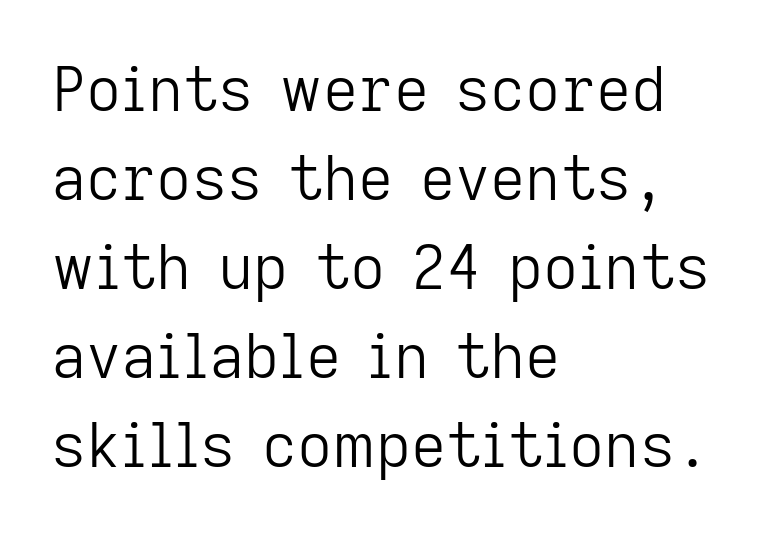
{"serif": "no", "italic": "no", "bold": "no", "weight": "light", "width": "normal", "stroke_contrast": "low", "x_height": "medium", "monospaced": "no", "underline": "no", "align": "left", "line_spacing": "normal", "line_spacing_ratio": 1.46, "letter_spacing": "normal", "letter_spacing_em": 0.0, "glyph_px": 61}
